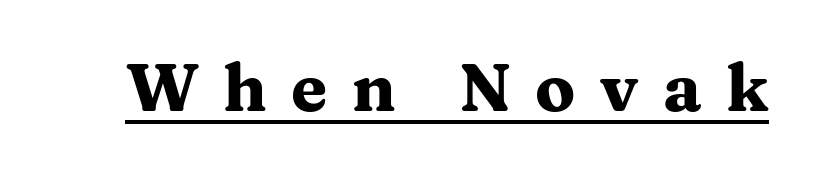
The image shows 66 px heavy, wide serif type, upright; set unusually wide letter spacing (+0.37 em), underlined; medium stroke contrast and a medium x-height.
